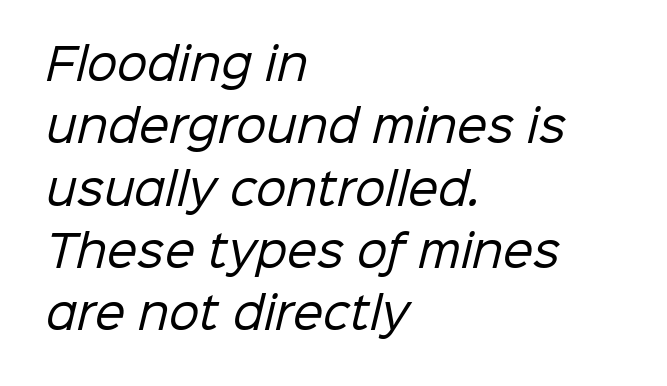
The space beneath each line is pristine and unruled. Baseline-to-baseline distance is the conventional proportion of letter height. Unbolded letterforms with no extra heft. Short and long lines alike share a common starting point at left. Examine the stroke ends and you'll find no serifs. The passage shown is typed in a proportional face where columns would drift.
